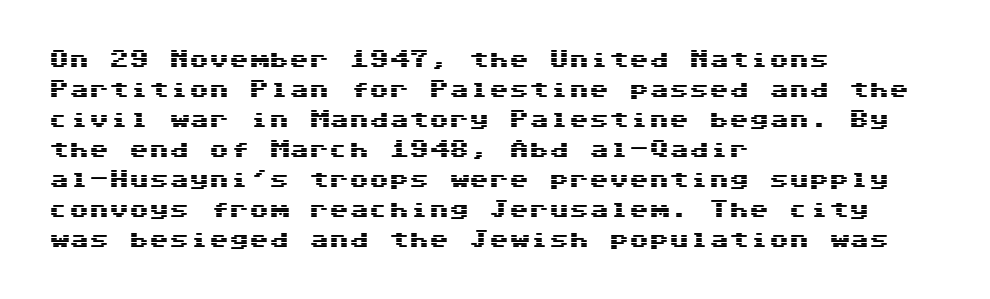
{"italic": "no", "underline": "no", "align": "left", "line_spacing": "normal", "line_spacing_ratio": 1.5, "letter_spacing": "normal", "letter_spacing_em": 0.0, "glyph_px": 20}
